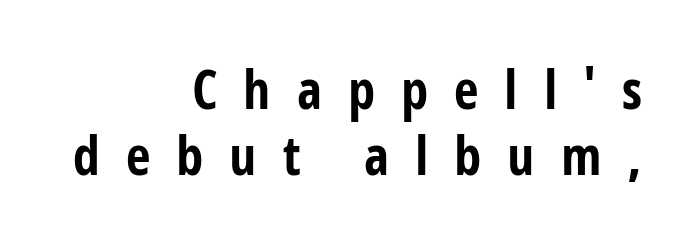
Italic: no, the glyphs are upright roman. Stroke thickness is high; the sample reads as a true bold. Spacing verdict: proportional, widths tailored to each character. Students, note that the glyphs here are deliberately spaced far apart.
